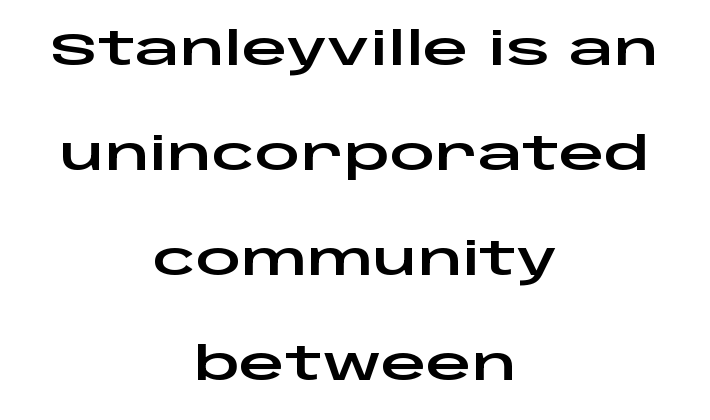
Q: Is the text italic (slanted)? A: No, it is upright.
Q: Is the typeface a serif or a sans-serif typeface? A: Sans-serif.
Q: Is the text underlined? A: No.
Q: How is the paragraph aligned? A: Centered.
Q: Is the spacing between letters normal or unusually wide? A: Normal.
Q: Is the spacing between lines tight, normal or loose? A: Loose.
Q: Width (condensed, normal, or wide)? A: Wide.
Q: Stroke contrast? A: Low.
Q: x-height? A: Large.
Q: Monospaced? A: No.
